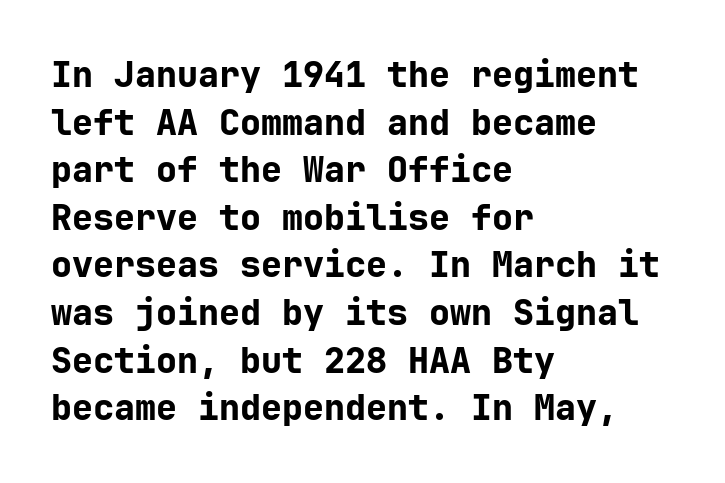
The image shows 35 px bold sans-serif type, upright; set left-aligned, normal line spacing (1.36x), normal letter spacing, not underlined; low stroke contrast and a medium x-height.
